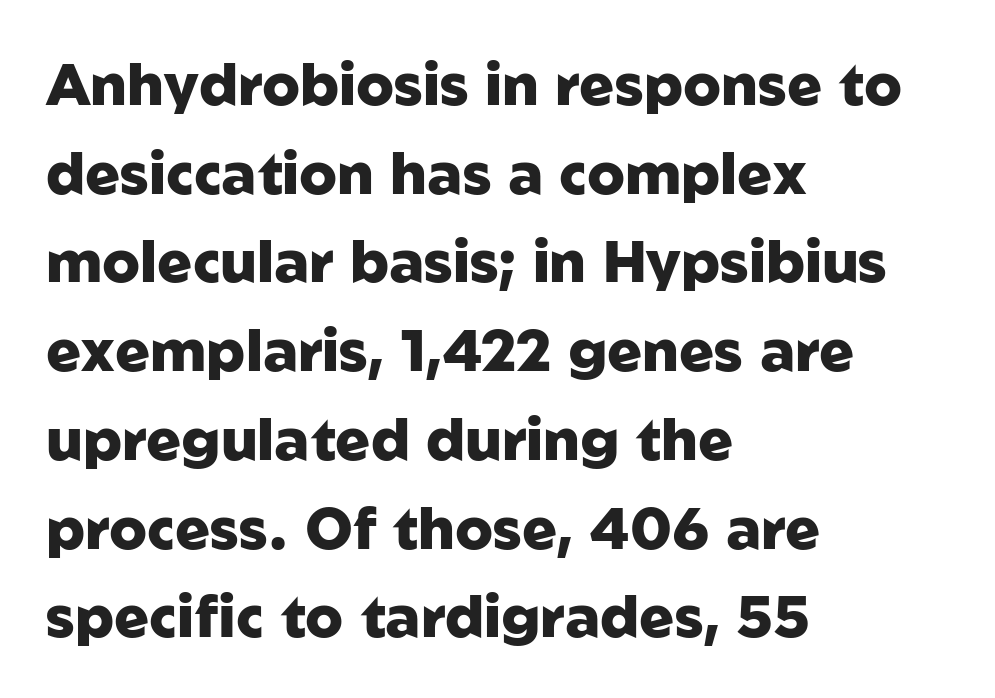
{"serif": "no", "italic": "no", "bold": "yes", "weight": "heavy", "width": "normal", "stroke_contrast": "low", "x_height": "medium", "monospaced": "no", "underline": "no", "align": "left", "line_spacing": "normal", "line_spacing_ratio": 1.53, "letter_spacing": "normal", "letter_spacing_em": 0.0, "glyph_px": 58}
